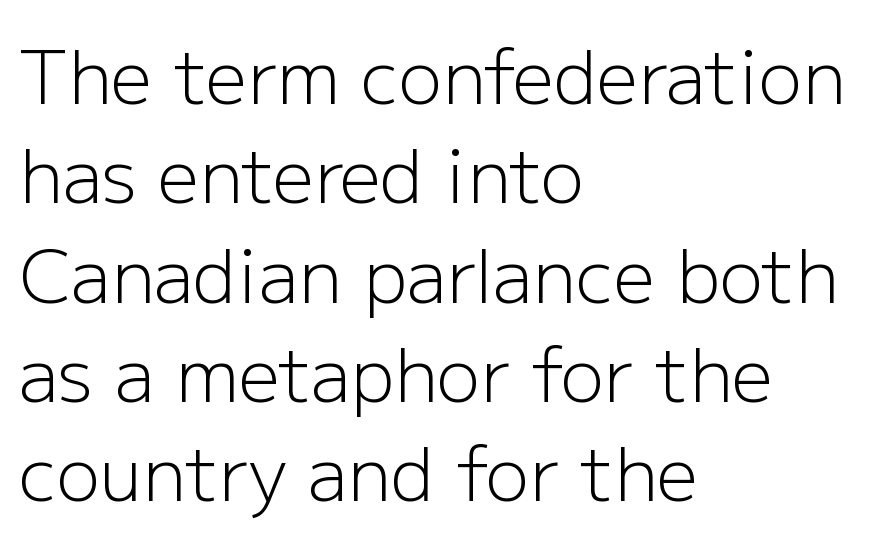
{"serif": "no", "italic": "no", "bold": "no", "weight": "light", "width": "normal", "stroke_contrast": "low", "x_height": "medium", "monospaced": "no", "underline": "no", "align": "left", "line_spacing": "normal", "line_spacing_ratio": 1.36, "letter_spacing": "normal", "letter_spacing_em": 0.0, "glyph_px": 73}
